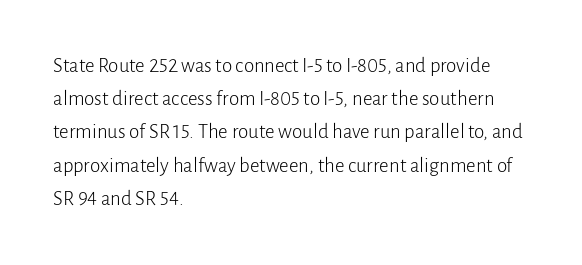
The image shows 21 px text type, upright; set left-aligned, normal line spacing (1.58x), normal letter spacing, not underlined.
